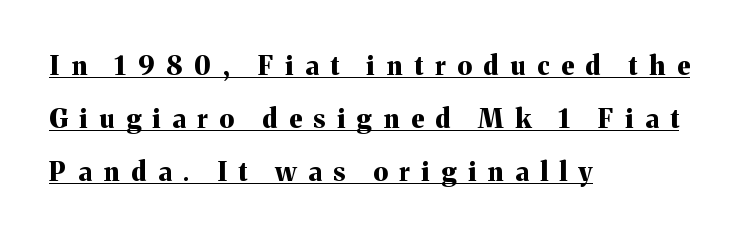
The image shows 26 px bold type, upright; set left-aligned, loose line spacing (2.04x), unusually wide letter spacing (+0.45 em), underlined.
